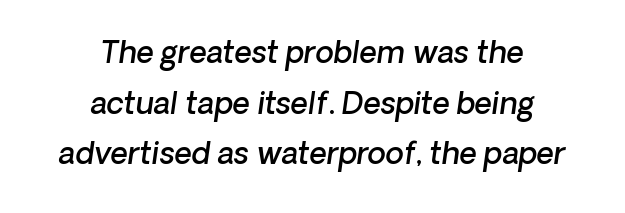
Q: Is the text bold? A: Semi-bold.
Q: Is the typeface a serif or a sans-serif typeface? A: Sans-serif.
Q: Is the text underlined? A: No.
Q: How is the paragraph aligned? A: Centered.
Q: Is the spacing between letters normal or unusually wide? A: Normal.
Q: Is the spacing between lines tight, normal or loose? A: Normal.
Q: Width (condensed, normal, or wide)? A: Normal.
Q: Stroke contrast? A: Low.
Q: x-height? A: Medium.
Q: Monospaced? A: No.
